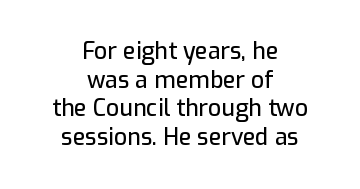
The image shows 23 px text type, upright; set centered, normal line spacing (1.25x), normal letter spacing, not underlined.
